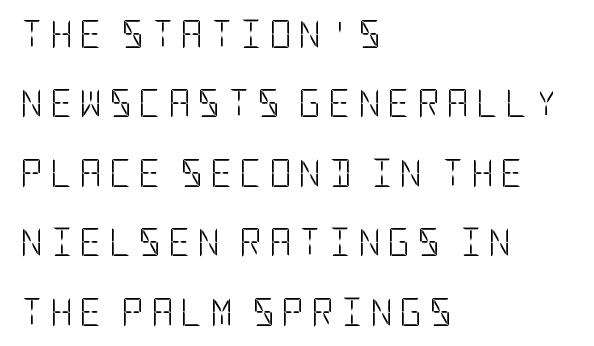
{"serif": "no", "italic": "no", "bold": "no", "weight": "light", "width": "condensed", "stroke_contrast": "low", "x_height": "large", "underline": "no", "align": "left", "line_spacing": "loose", "line_spacing_ratio": 2.48, "letter_spacing": "wide", "letter_spacing_em": 0.24, "glyph_px": 28}
